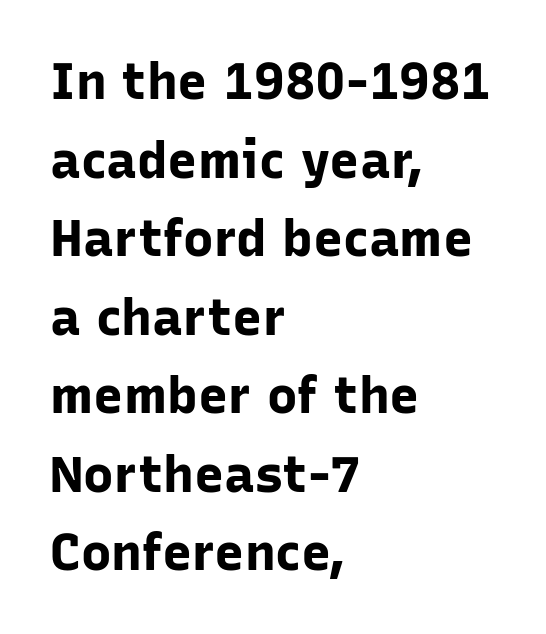
Check under the words: just untouched page. Do the letters lean? They stand straight. Teacher's note: observe the even left margin — that is flush-left alignment. In terms of letterform style, serifs are entirely absent.
